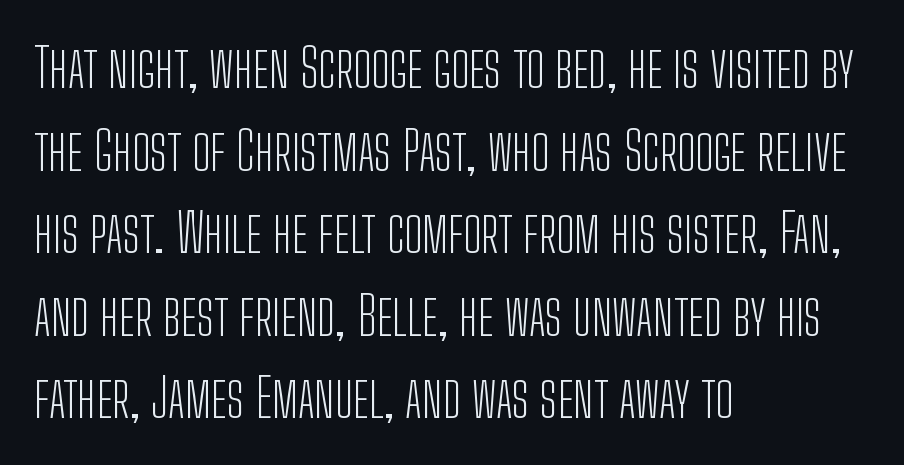
Casual observation: everything's shoved over to the left. The passage shown has conventional tracking throughout. Typographically, this falls in the sans-serif category. Here the designer chose a conventional face with non-uniform glyph widths. Nobody drew a line under any word here. Rows of type keep a routine distance in the vertical direction.
